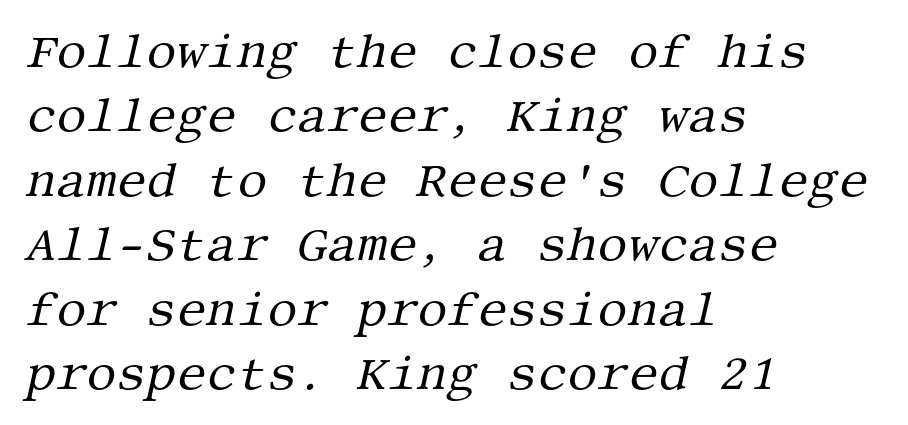
The image shows 47 px regular-weight serif type, italic (leaning right); set left-aligned, normal line spacing (1.37x), normal letter spacing, not underlined; medium stroke contrast and a large x-height.
